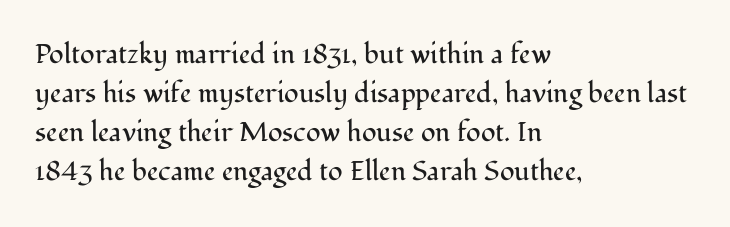
Q: Is the text bold? A: No.
Q: Is the text italic (slanted)? A: No, it is upright.
Q: Is the text underlined? A: No.
Q: How is the paragraph aligned? A: Left-aligned.
Q: Is the spacing between letters normal or unusually wide? A: Normal.
Q: Is the spacing between lines tight, normal or loose? A: Normal.
